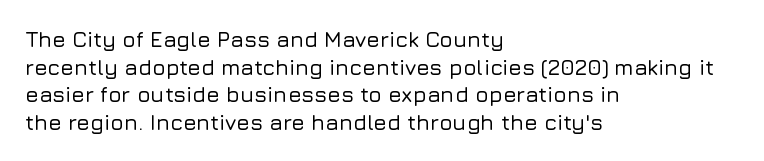
The image shows 22 px text type, upright; set left-aligned, normal line spacing (1.26x), normal letter spacing, not underlined.
